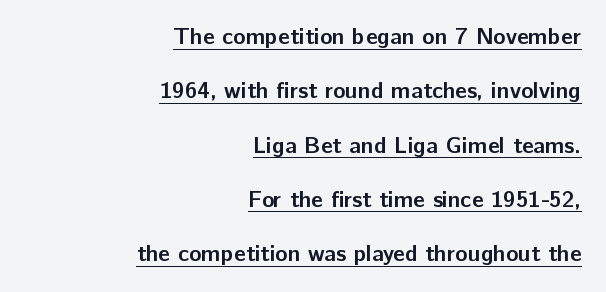
{"italic": "no", "bold": "yes", "underline": "yes", "align": "right", "line_spacing": "loose", "line_spacing_ratio": 2.36, "letter_spacing": "normal", "letter_spacing_em": 0.0, "glyph_px": 23}
